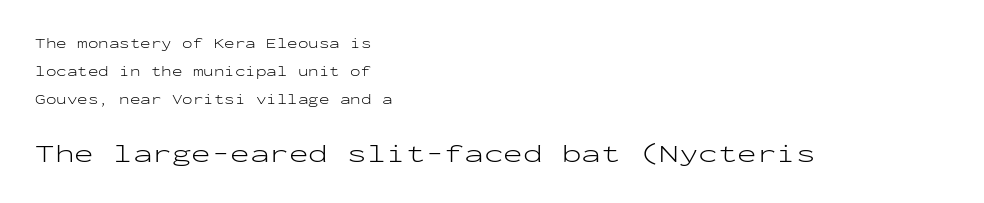
{"italic": "no", "bold": "no", "underline": "no", "align": "left", "line_spacing": "loose", "line_spacing_ratio": 1.99, "letter_spacing": "normal", "letter_spacing_em": 0.0, "larger_block": "second", "size_ratio": 1.86, "glyph_px": 26}
